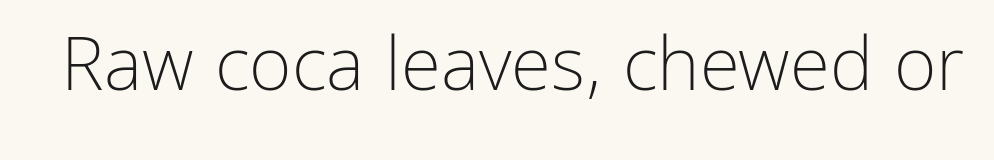
The strip under each line holds only bare page. A roman cut, with each character standing at attention. What stands out about the letter spacing? Nothing — it is the standard amount. Weight: regular or lighter.
